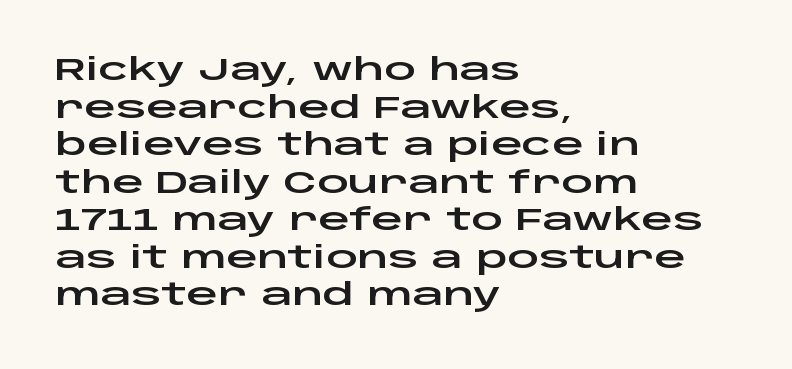
Does extra space separate the letters? No, they use regular spacing. Do the characters align in a grid? No, the font is proportional. Stroke terminals: plain, sans-serif. These lines are set flush left with a ragged right edge. The lettering holds an erect, upright posture throughout. Type without underlining.
